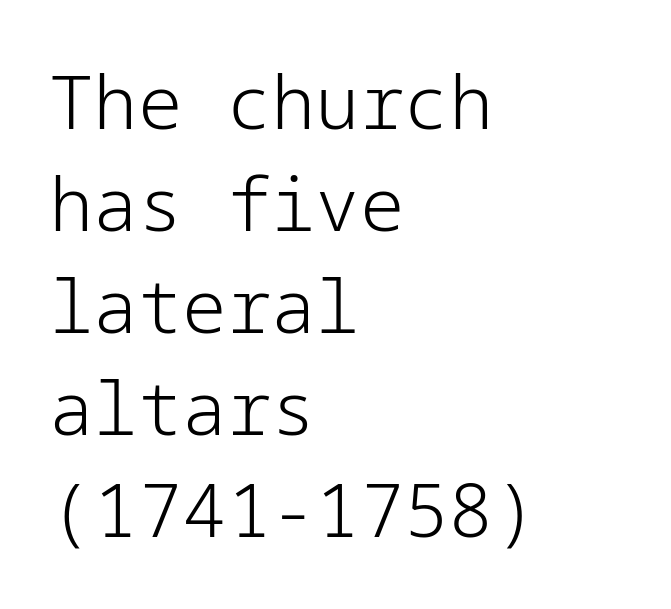
Whoever set this chose a conventional vertical rhythm. Quick note: not italic, upright. A light-to-regular cut is what we see here. Does extra space separate the letters? No, they use regular spacing.
